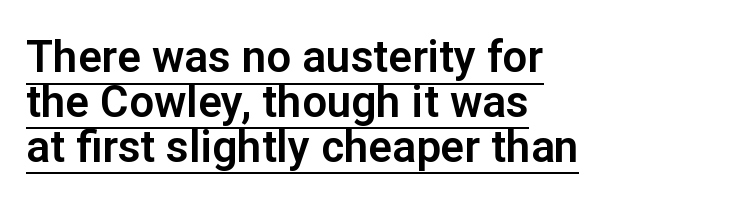
{"serif": "no", "italic": "no", "width": "normal", "stroke_contrast": "low", "x_height": "medium", "monospaced": "no", "underline": "yes", "align": "left", "line_spacing": "tight", "line_spacing_ratio": 1.02, "letter_spacing": "normal", "letter_spacing_em": 0.0, "glyph_px": 44}
